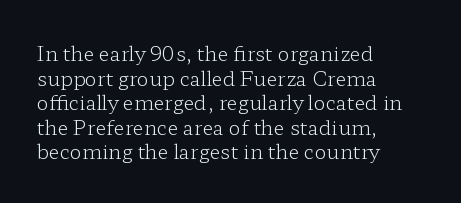
{"italic": "no", "bold": "no", "underline": "no", "align": "left", "line_spacing_ratio": 1.23, "letter_spacing": "normal", "letter_spacing_em": 0.0, "glyph_px": 20}
